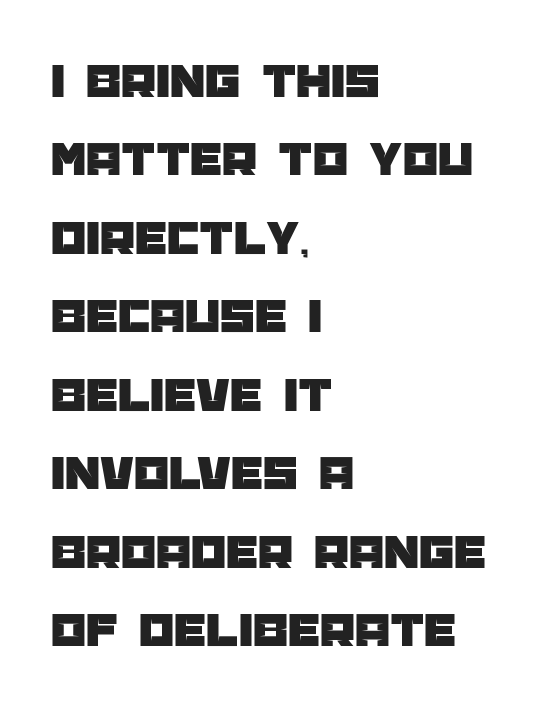
Designer's note — italics off, roman on. The line-height multiplier appears to be the usual default. In terms of letterform style, serifs are entirely absent. Spacing verdict: proportional, widths tailored to each character. Casual observation: everything's shoved over to the left.
